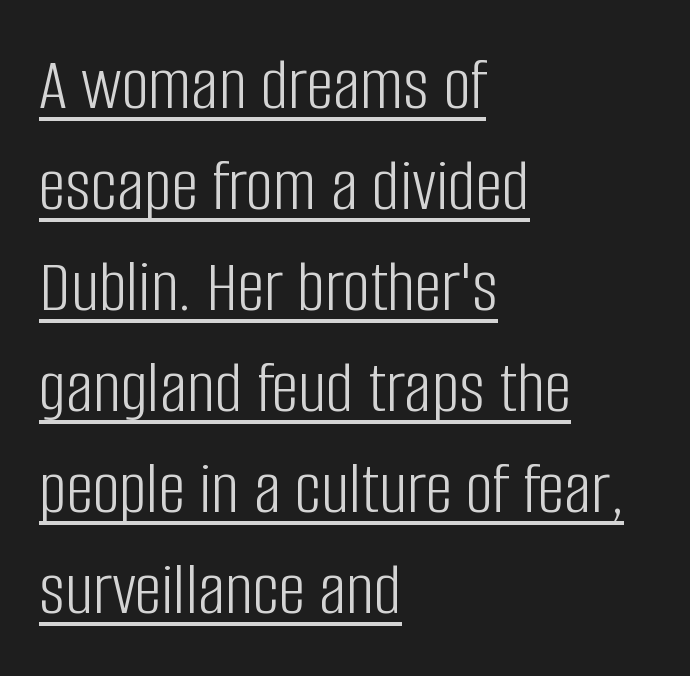
{"serif": "no", "italic": "no", "bold": "no", "weight": "light", "width": "condensed", "stroke_contrast": "low", "x_height": "large", "monospaced": "no", "underline": "yes", "align": "left", "line_spacing": "normal", "line_spacing_ratio": 1.33, "letter_spacing": "normal", "letter_spacing_em": 0.0, "glyph_px": 76}
